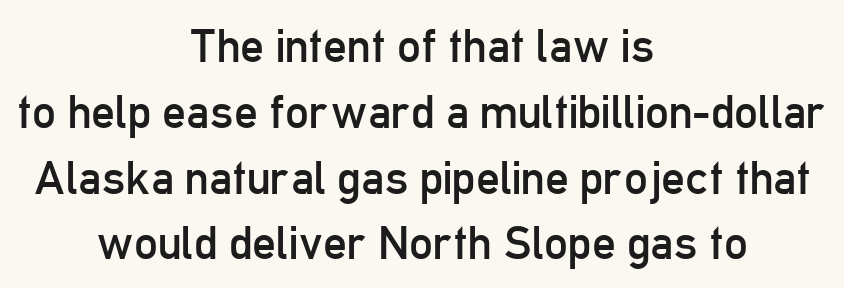
Q: Is the text bold? A: No.
Q: Is the text italic (slanted)? A: No, it is upright.
Q: Is the typeface a serif or a sans-serif typeface? A: Sans-serif.
Q: Is the text underlined? A: No.
Q: How is the paragraph aligned? A: Centered.
Q: Is the spacing between letters normal or unusually wide? A: Normal.
Q: Is the spacing between lines tight, normal or loose? A: Normal.
Q: Width (condensed, normal, or wide)? A: Condensed.
Q: Stroke contrast? A: Low.
Q: x-height? A: Medium.
Q: Monospaced? A: No.
